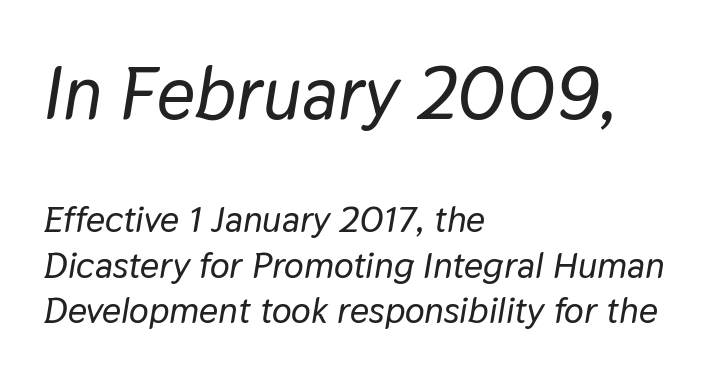
The image shows 74 px text type, italic (leaning right); set left-aligned, line spacing 1.23x, normal letter spacing, not underlined; the first (top) block is 2.0x larger; low stroke contrast and a medium x-height.
